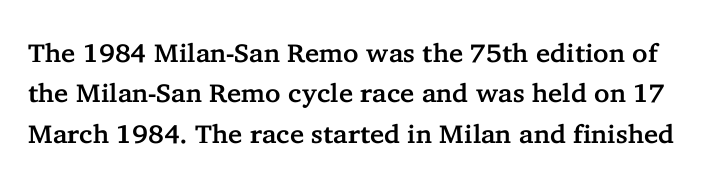
{"italic": "no", "underline": "no", "line_spacing": "normal", "line_spacing_ratio": 1.55, "letter_spacing": "normal", "letter_spacing_em": 0.0, "glyph_px": 26}
